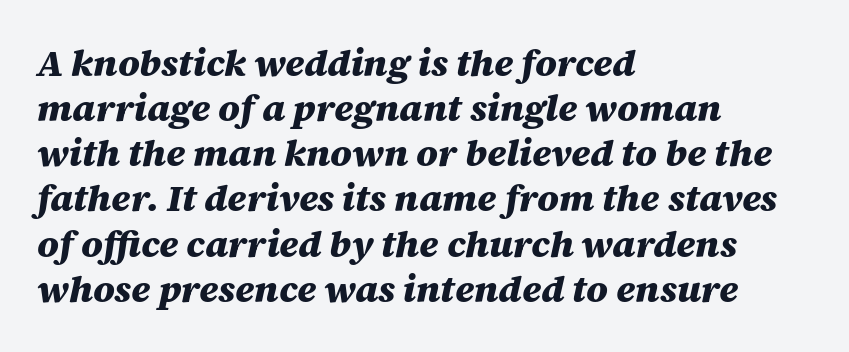
{"italic": "yes", "lean": "right", "slant_degrees": 12, "bold": "yes", "weight": "heavy", "width": "normal", "stroke_contrast": "medium", "x_height": "large", "monospaced": "no", "underline": "no", "align": "left", "line_spacing_ratio": 1.22, "letter_spacing": "normal", "letter_spacing_em": 0.0, "glyph_px": 37}
